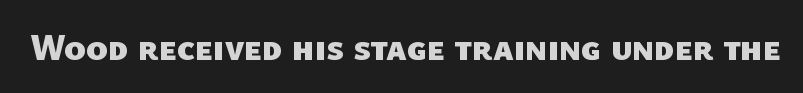
Q: Is the text bold? A: Yes.
Q: Is the typeface a serif or a sans-serif typeface? A: Sans-serif.
Q: Is the text underlined? A: No.
Q: Is the spacing between letters normal or unusually wide? A: Normal.
Q: Width (condensed, normal, or wide)? A: Normal.
Q: Stroke contrast? A: Low.
Q: x-height? A: Medium.
Q: Monospaced? A: No.
